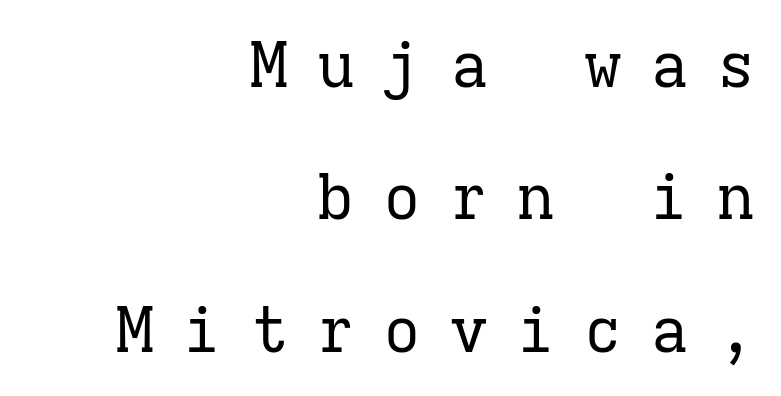
Q: Is the text bold? A: No.
Q: Is the text italic (slanted)? A: No, it is upright.
Q: Is the typeface a serif or a sans-serif typeface? A: Serif.
Q: Is the text underlined? A: No.
Q: How is the paragraph aligned? A: Right-aligned.
Q: Is the spacing between letters normal or unusually wide? A: Unusually wide.
Q: Is the spacing between lines tight, normal or loose? A: Loose.
Q: Width (condensed, normal, or wide)? A: Normal.
Q: Stroke contrast? A: Low.
Q: x-height? A: Medium.
Q: Monospaced? A: Yes.
